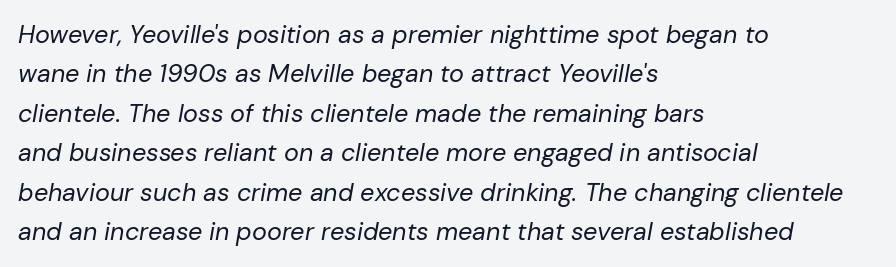
Is the block centered? No — it sits flush against the left margin. This sample uses plain, unmodified letter spacing. The axis of the letterforms is tilted away from vertical. Descender tails drop into unmarked territory.
